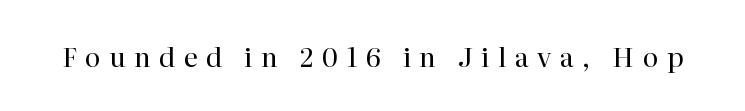
Compared with a typical body face, this is equally light or lighter still. Honestly, the letter spacing is so wide it's the main thing you notice. No italicization has been applied; the sample stays upright. Type without underlining.
